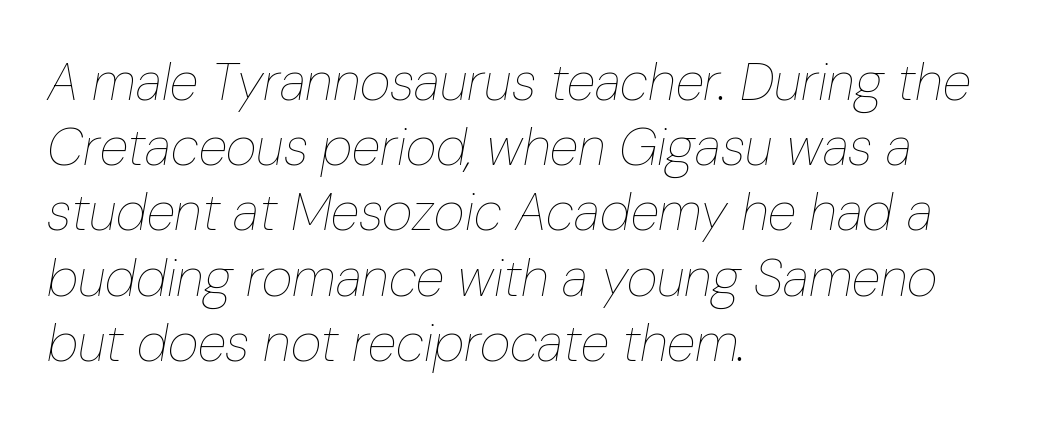
Quick note: underline off. Letters have the restrained weight of plain body copy at most. Designer's note — italics engaged. How are the letters spaced? Ordinarily, with no added tracking. Each line starts at the same left margin while the right side varies. Here the designer chose a conventional face with non-uniform glyph widths.
